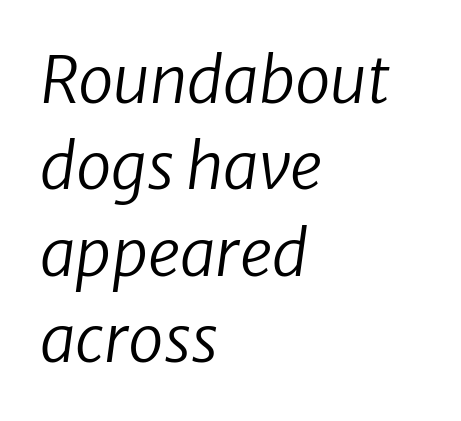
The image shows 64 px regular-weight type, italic (leaning right); set left-aligned, normal line spacing (1.35x), normal letter spacing, not underlined; low stroke contrast and a medium x-height.
